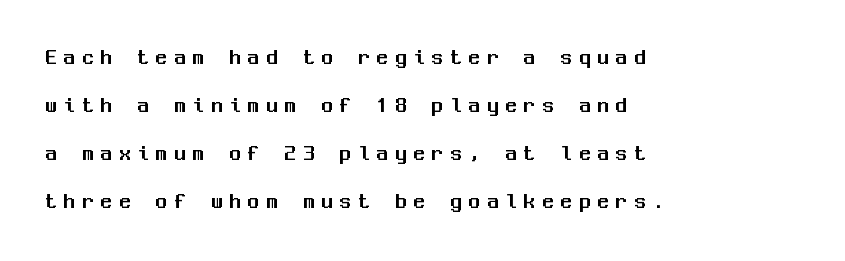
{"italic": "no", "underline": "no", "align": "left", "line_spacing": "loose", "line_spacing_ratio": 2.09, "letter_spacing": "wide", "letter_spacing_em": 0.3, "glyph_px": 23}
